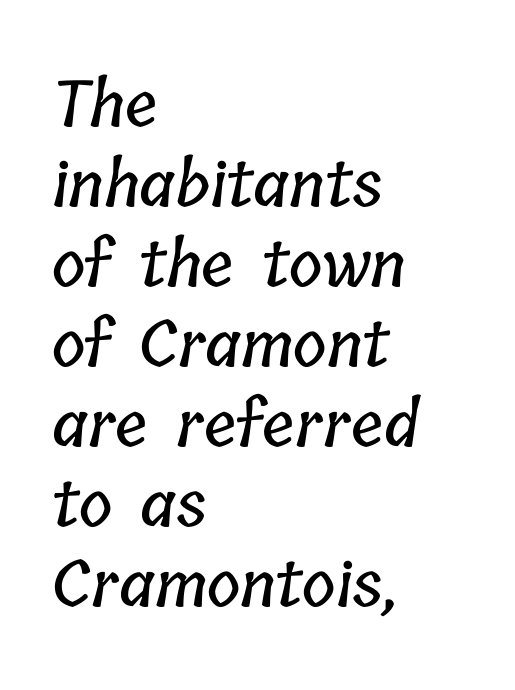
Q: Is the text underlined? A: No.
Q: How is the paragraph aligned? A: Left-aligned.
Q: Is the spacing between letters normal or unusually wide? A: Normal.
Q: Is the spacing between lines tight, normal or loose? A: Normal.
Q: Width (condensed, normal, or wide)? A: Condensed.
Q: Stroke contrast? A: Low.
Q: x-height? A: Medium.
Q: Monospaced? A: No.
